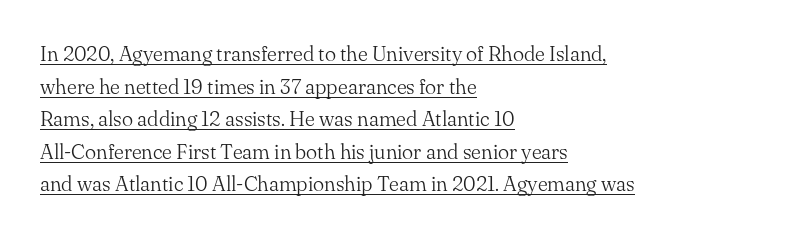
{"italic": "no", "bold": "no", "underline": "yes", "align": "left", "line_spacing": "normal", "line_spacing_ratio": 1.55, "letter_spacing": "normal", "letter_spacing_em": 0.0, "glyph_px": 21}
